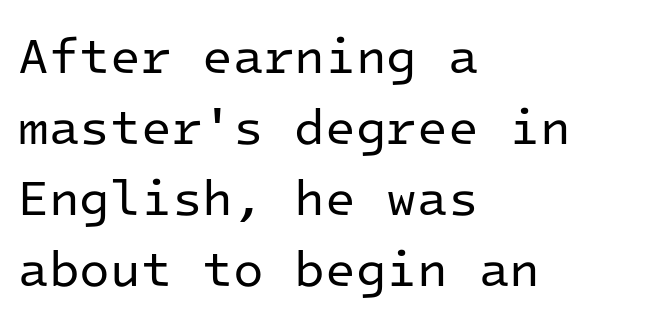
Q: Is the text bold? A: No.
Q: Is the text italic (slanted)? A: No, it is upright.
Q: Is the typeface a serif or a sans-serif typeface? A: Sans-serif.
Q: Is the text underlined? A: No.
Q: How is the paragraph aligned? A: Left-aligned.
Q: Is the spacing between letters normal or unusually wide? A: Normal.
Q: Is the spacing between lines tight, normal or loose? A: Normal.
Q: Width (condensed, normal, or wide)? A: Normal.
Q: Stroke contrast? A: Low.
Q: x-height? A: Medium.
Q: Monospaced? A: Yes.
